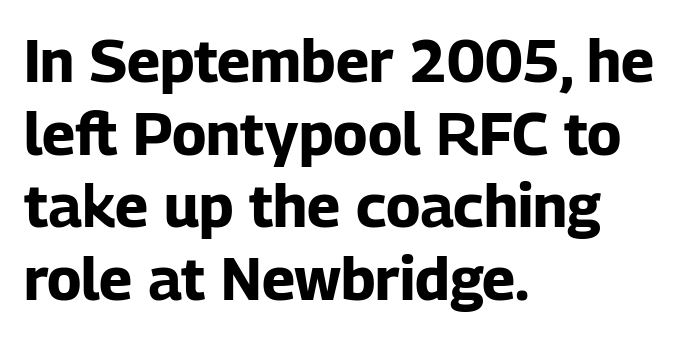
Here the glyphs are tracked normally, forming tight word shapes. Does the lettering tilt? It doesn't — this is upright. This sample uses a sans-serif face. Here the designer chose a conventional face with non-uniform glyph widths. Plenty of ink on the page — the face is bold. Words float on clear page, feet unadorned.
